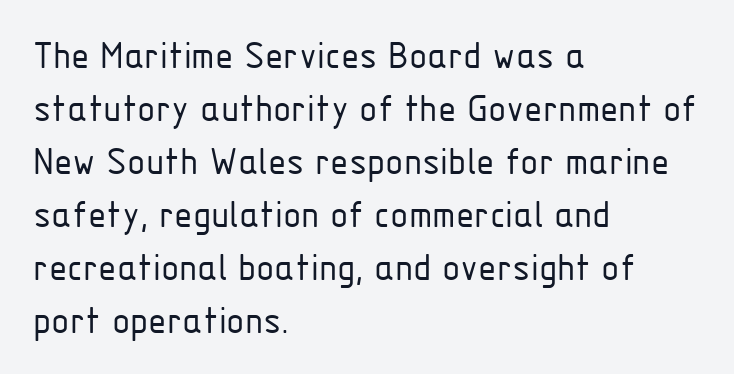
The image shows 42 px light, condensed sans-serif type, upright; set left-aligned, normal line spacing (1.26x), normal letter spacing, not underlined; low stroke contrast and a medium x-height.
